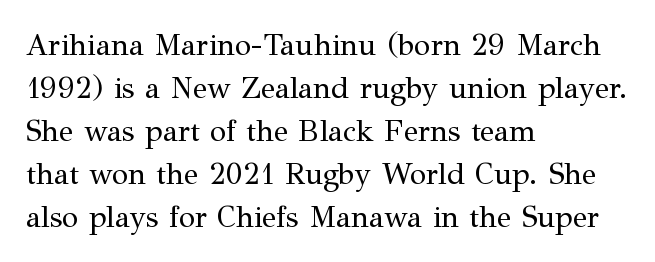
Quick note: underline off. The font is comparable to plain body text, perhaps lighter. Does the type have serifs? Yes, each stem ends in a small foot. The face used here is proportionally spaced, like ordinary book or web type. Look at the tracking — it's just the regular setting, nothing added. The rendering uses a moderate line-height, typical for paragraphs.
